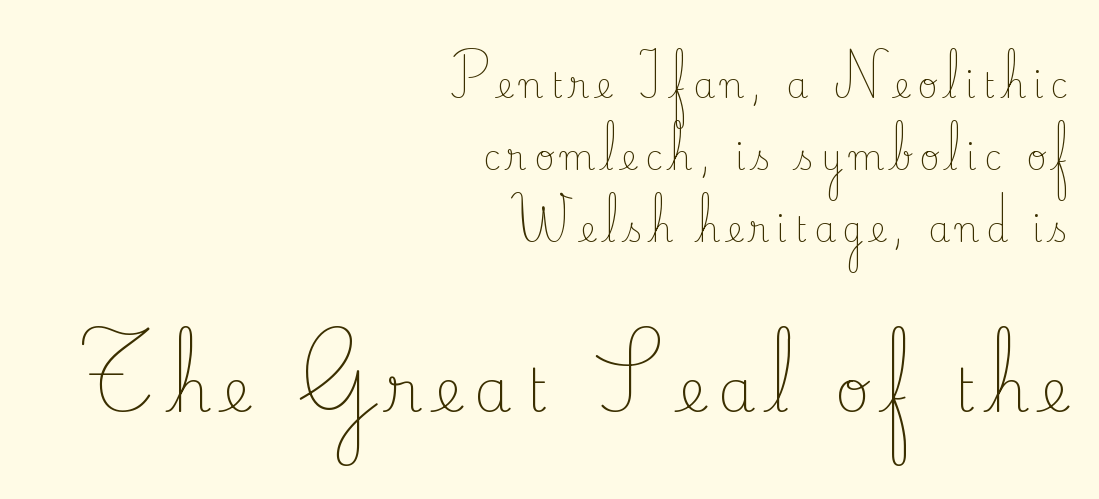
{"serif": "yes", "italic": "no", "bold": "no", "weight": "light", "width": "normal", "stroke_contrast": "low", "x_height": "small", "monospaced": "no", "underline": "no", "align": "right", "line_spacing": "loose", "line_spacing_ratio": 2.12, "letter_spacing": "wide", "letter_spacing_em": 0.21, "larger_block": "second", "size_ratio": 1.76, "glyph_px": 60}
